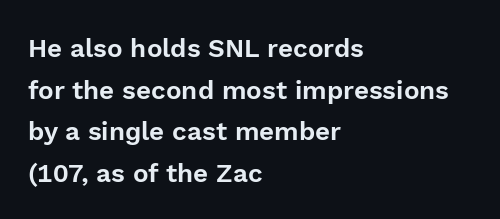
{"italic": "no", "underline": "no", "align": "left", "line_spacing": "normal", "line_spacing_ratio": 1.6, "letter_spacing": "normal", "letter_spacing_em": 0.0, "glyph_px": 26}
